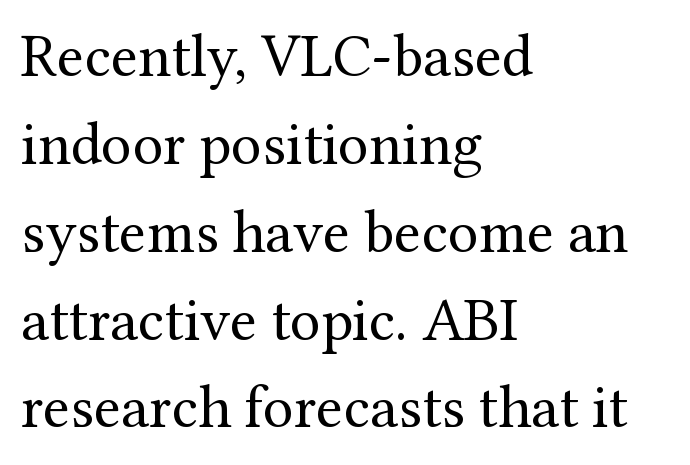
Q: Is the text bold? A: No.
Q: Is the text italic (slanted)? A: No, it is upright.
Q: Is the typeface a serif or a sans-serif typeface? A: Serif.
Q: Is the text underlined? A: No.
Q: How is the paragraph aligned? A: Left-aligned.
Q: Is the spacing between letters normal or unusually wide? A: Normal.
Q: Is the spacing between lines tight, normal or loose? A: Normal.
Q: Width (condensed, normal, or wide)? A: Normal.
Q: Stroke contrast? A: Medium.
Q: x-height? A: Medium.
Q: Monospaced? A: No.
